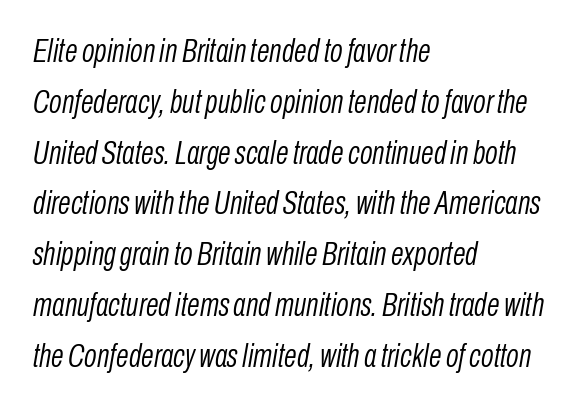
The image shows 33 px light, condensed type, italic (leaning right); set left-aligned, normal line spacing (1.54x), normal letter spacing, not underlined; low stroke contrast and a medium x-height.
